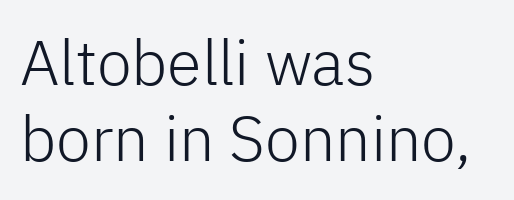
{"serif": "no", "italic": "no", "bold": "no", "weight": "light", "width": "normal", "stroke_contrast": "low", "x_height": "medium", "monospaced": "no", "underline": "no", "align": "left", "line_spacing_ratio": 1.21, "letter_spacing": "normal", "letter_spacing_em": 0.0, "glyph_px": 63}
